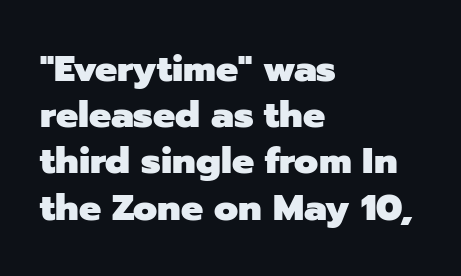
The image shows 37 px heavy sans-serif type, upright; set left-aligned, normal line spacing (1.25x), normal letter spacing, not underlined; low stroke contrast and a medium x-height.
